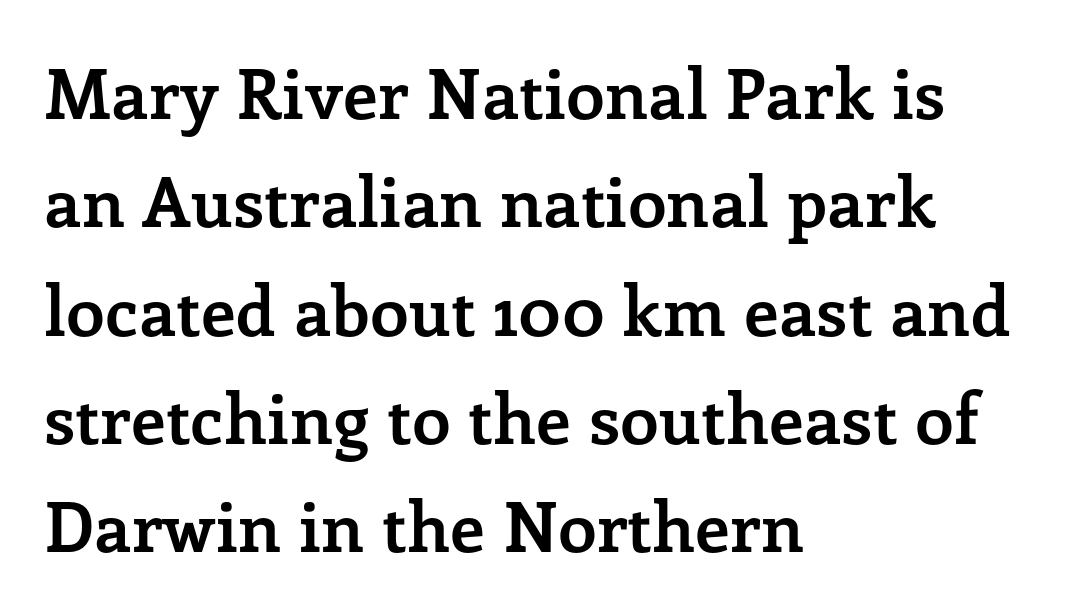
Q: Is the text bold? A: Yes.
Q: Is the text italic (slanted)? A: No, it is upright.
Q: Is the typeface a serif or a sans-serif typeface? A: Serif.
Q: Is the text underlined? A: No.
Q: How is the paragraph aligned? A: Left-aligned.
Q: Is the spacing between letters normal or unusually wide? A: Normal.
Q: Is the spacing between lines tight, normal or loose? A: Normal.
Q: Width (condensed, normal, or wide)? A: Normal.
Q: Stroke contrast? A: Low.
Q: x-height? A: Medium.
Q: Monospaced? A: No.
